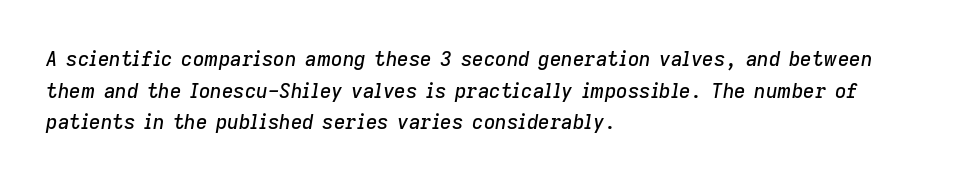
The image shows 20 px text type, italic (leaning right); set left-aligned, normal line spacing (1.58x), normal letter spacing, not underlined.
